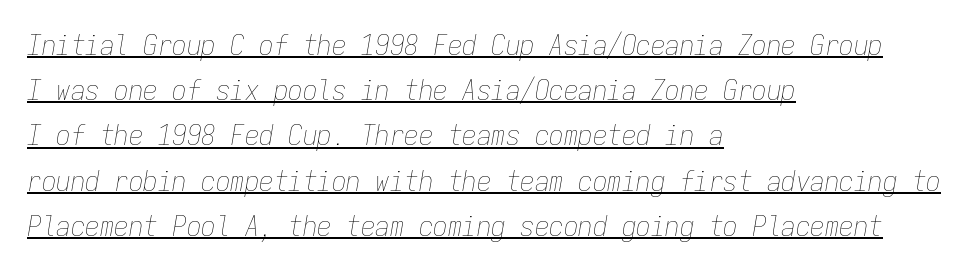
Q: Is the text bold? A: No.
Q: Is the text italic (slanted)? A: Yes, it leans right by about 9 degrees.
Q: Is the text underlined? A: Yes.
Q: How is the paragraph aligned? A: Left-aligned.
Q: Is the spacing between letters normal or unusually wide? A: Normal.
Q: Is the spacing between lines tight, normal or loose? A: Normal.
Q: Width (condensed, normal, or wide)? A: Condensed.
Q: Stroke contrast? A: Low.
Q: x-height? A: Medium.
Q: Monospaced? A: Yes.
